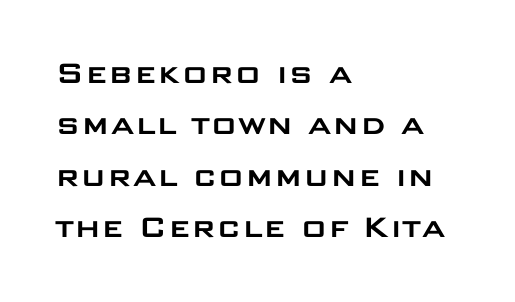
Q: Is the text italic (slanted)? A: No, it is upright.
Q: Is the typeface a serif or a sans-serif typeface? A: Sans-serif.
Q: Is the text underlined? A: No.
Q: How is the paragraph aligned? A: Left-aligned.
Q: Is the spacing between letters normal or unusually wide? A: Normal.
Q: Is the spacing between lines tight, normal or loose? A: Normal.
Q: Width (condensed, normal, or wide)? A: Wide.
Q: Stroke contrast? A: Low.
Q: x-height? A: Large.
Q: Monospaced? A: No.
